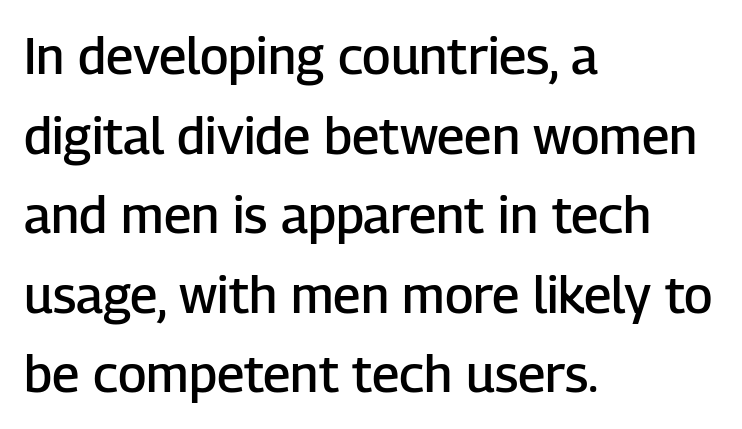
Spacing verdict: proportional, widths tailored to each character. This sample uses a sans-serif face. Stroke thickness is moderately raised; the sample reads as semibold. This is roman type, the default non-slanted kind. The gaps between neighbouring characters are ordinary and unremarkable.
